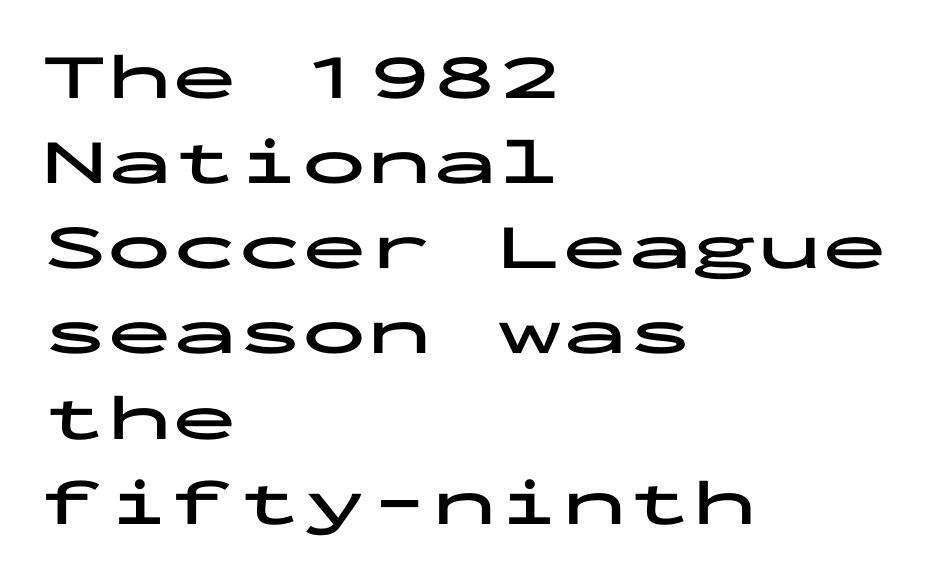
Q: Is the text bold? A: Yes.
Q: Is the text italic (slanted)? A: No, it is upright.
Q: Is the typeface a serif or a sans-serif typeface? A: Sans-serif.
Q: Is the text underlined? A: No.
Q: How is the paragraph aligned? A: Left-aligned.
Q: Is the spacing between letters normal or unusually wide? A: Normal.
Q: Is the spacing between lines tight, normal or loose? A: Normal.
Q: Width (condensed, normal, or wide)? A: Wide.
Q: Stroke contrast? A: Low.
Q: x-height? A: Medium.
Q: Monospaced? A: Yes.
